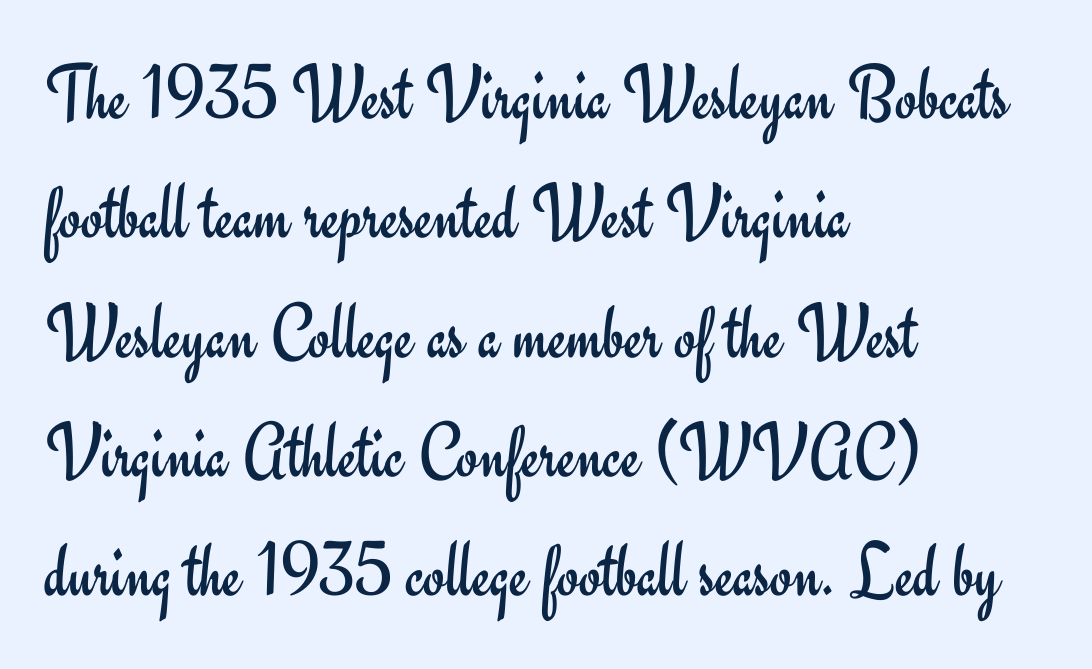
Q: Is the text bold? A: No.
Q: Is the text italic (slanted)? A: Yes.
Q: Is the typeface a serif or a sans-serif typeface? A: Sans-serif.
Q: Is the text underlined? A: No.
Q: How is the paragraph aligned? A: Left-aligned.
Q: Is the spacing between letters normal or unusually wide? A: Normal.
Q: Is the spacing between lines tight, normal or loose? A: Normal.
Q: Width (condensed, normal, or wide)? A: Normal.
Q: Stroke contrast? A: Low.
Q: x-height? A: Small.
Q: Monospaced? A: No.
